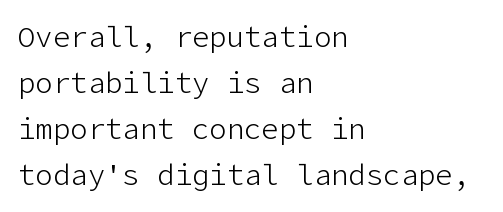
The image shows 29 px light sans-serif type, upright; set left-aligned, normal line spacing (1.59x), normal letter spacing, not underlined; low stroke contrast and a medium x-height.
